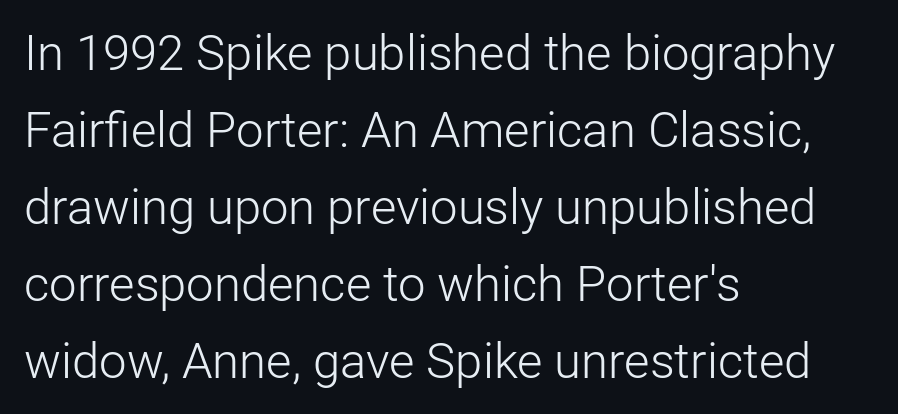
{"serif": "no", "italic": "no", "bold": "no", "weight": "light", "width": "normal", "stroke_contrast": "low", "x_height": "medium", "monospaced": "no", "underline": "no", "align": "left", "line_spacing": "normal", "line_spacing_ratio": 1.57, "letter_spacing": "normal", "letter_spacing_em": 0.0, "glyph_px": 49}
